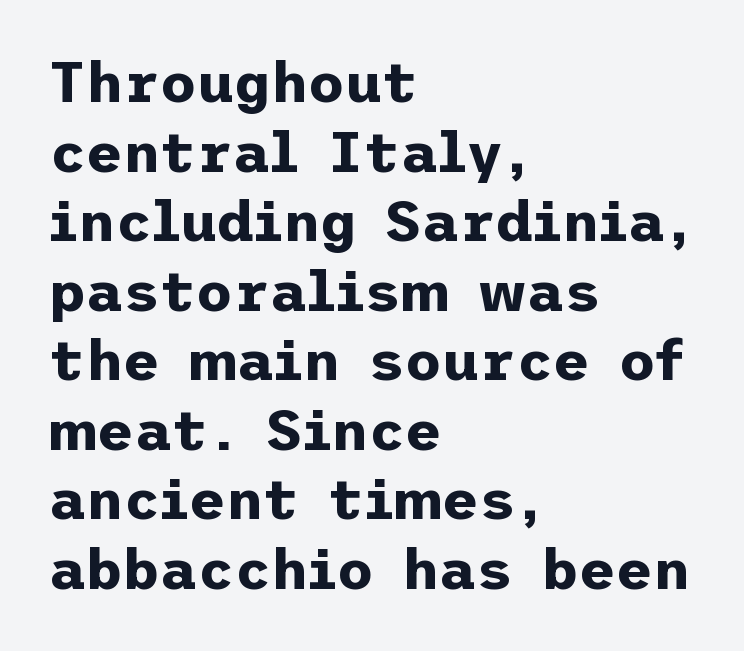
The image shows 57 px bold sans-serif type, upright; set left-aligned, line spacing 1.22x, normal letter spacing, not underlined; low stroke contrast and a medium x-height.
